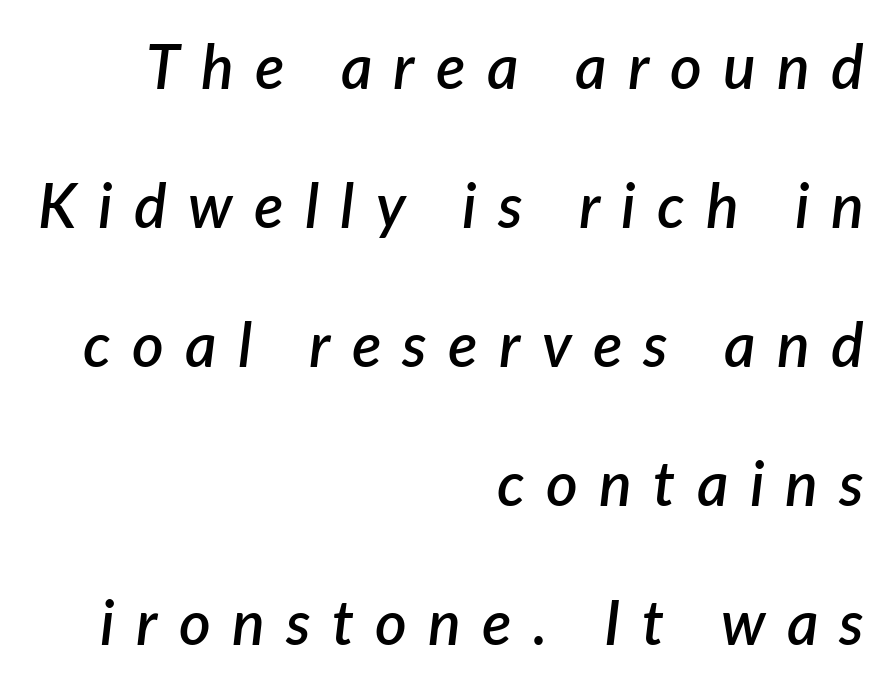
The image shows 61 px semibold type, italic (leaning right); set right-aligned, loose line spacing (2.28x), unusually wide letter spacing (+0.35 em), not underlined; low stroke contrast and a medium x-height.
